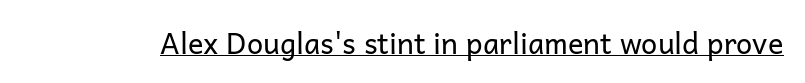
The image shows 29 px regular-weight sans-serif type, upright; set normal letter spacing, underlined; low stroke contrast and a medium x-height.
